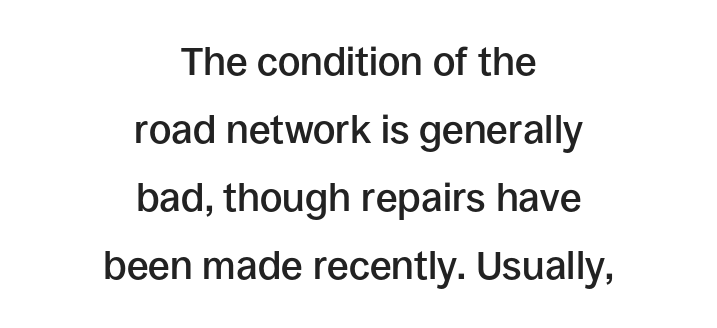
The image shows 39 px semibold sans-serif type, upright; set centered, line spacing 1.74x, normal letter spacing, not underlined; low stroke contrast and a large x-height.
